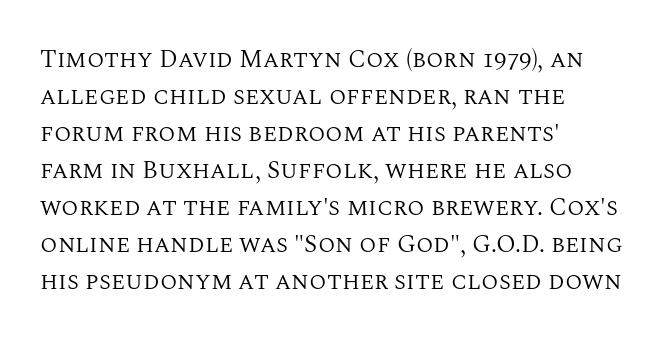
{"italic": "no", "bold": "no", "underline": "no", "align": "left", "line_spacing": "normal", "line_spacing_ratio": 1.48, "letter_spacing": "normal", "letter_spacing_em": 0.0, "glyph_px": 25}
